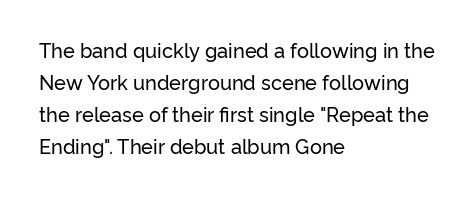
Q: Is the text italic (slanted)? A: No, it is upright.
Q: Is the text underlined? A: No.
Q: How is the paragraph aligned? A: Left-aligned.
Q: Is the spacing between letters normal or unusually wide? A: Normal.
Q: Is the spacing between lines tight, normal or loose? A: Normal.
